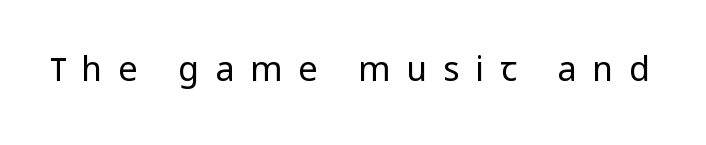
Q: Is the text bold? A: No.
Q: Is the text italic (slanted)? A: No, it is upright.
Q: Is the typeface a serif or a sans-serif typeface? A: Sans-serif.
Q: Is the text underlined? A: No.
Q: Is the spacing between letters normal or unusually wide? A: Unusually wide.
Q: Width (condensed, normal, or wide)? A: Normal.
Q: Stroke contrast? A: Low.
Q: x-height? A: Medium.
Q: Monospaced? A: No.
